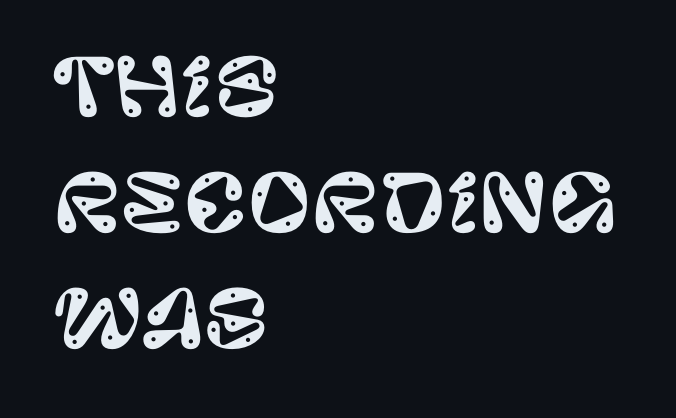
{"serif": "no", "width": "normal", "stroke_contrast": "low", "x_height": "large", "monospaced": "no", "underline": "no", "align": "left", "line_spacing": "normal", "line_spacing_ratio": 1.49, "letter_spacing": "normal", "letter_spacing_em": 0.0, "glyph_px": 78}
